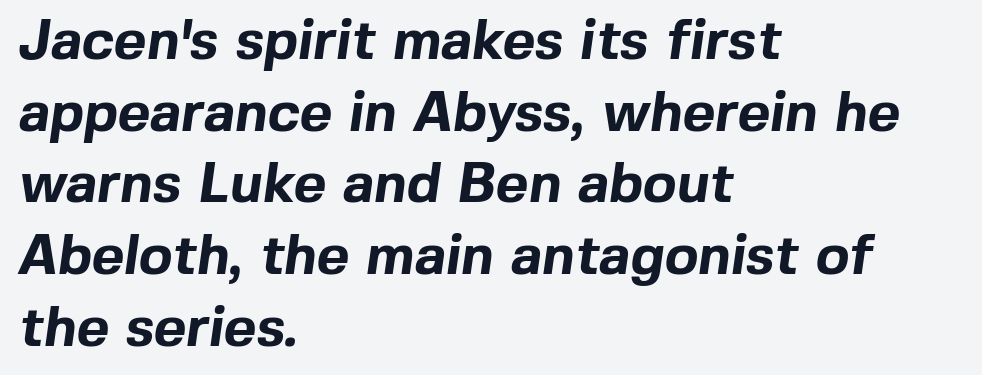
The image shows 56 px bold sans-serif type; set left-aligned, normal line spacing (1.28x), normal letter spacing, not underlined; a medium x-height.
